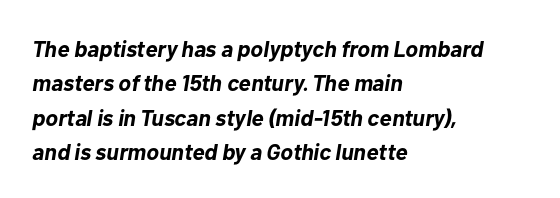
{"italic": "yes", "lean": "right", "slant_degrees": 10, "bold": "yes", "underline": "no", "align": "left", "line_spacing": "normal", "line_spacing_ratio": 1.49, "letter_spacing": "normal", "letter_spacing_em": 0.0, "glyph_px": 23}
